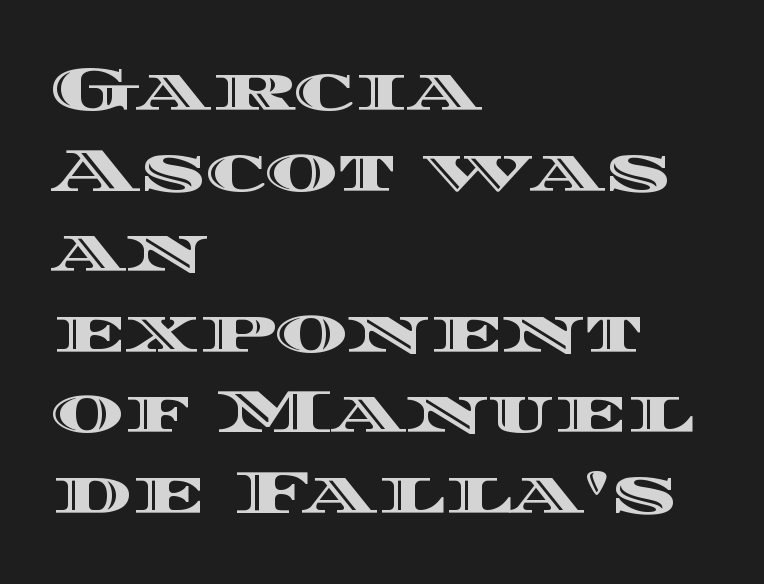
The setting favours the left margin, as ordinary paragraphs usually do. Proportional: the letters do not fall into vertical columns. Tracking value appears to be zero — textbook default spacing. These lines sit exactly where default settings would place them.
